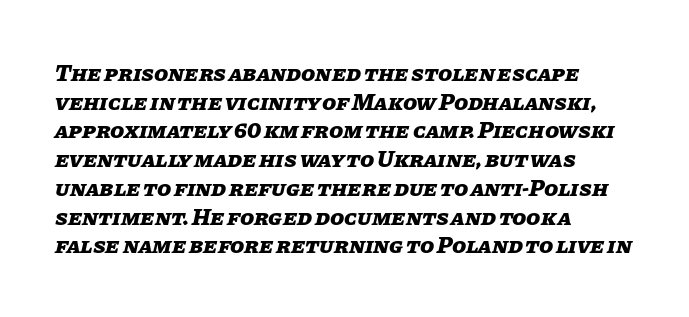
{"italic": "yes", "lean": "right", "slant_degrees": 11, "bold": "yes", "underline": "no", "align": "left", "line_spacing": "normal", "line_spacing_ratio": 1.25, "letter_spacing": "normal", "letter_spacing_em": 0.0, "glyph_px": 23}
